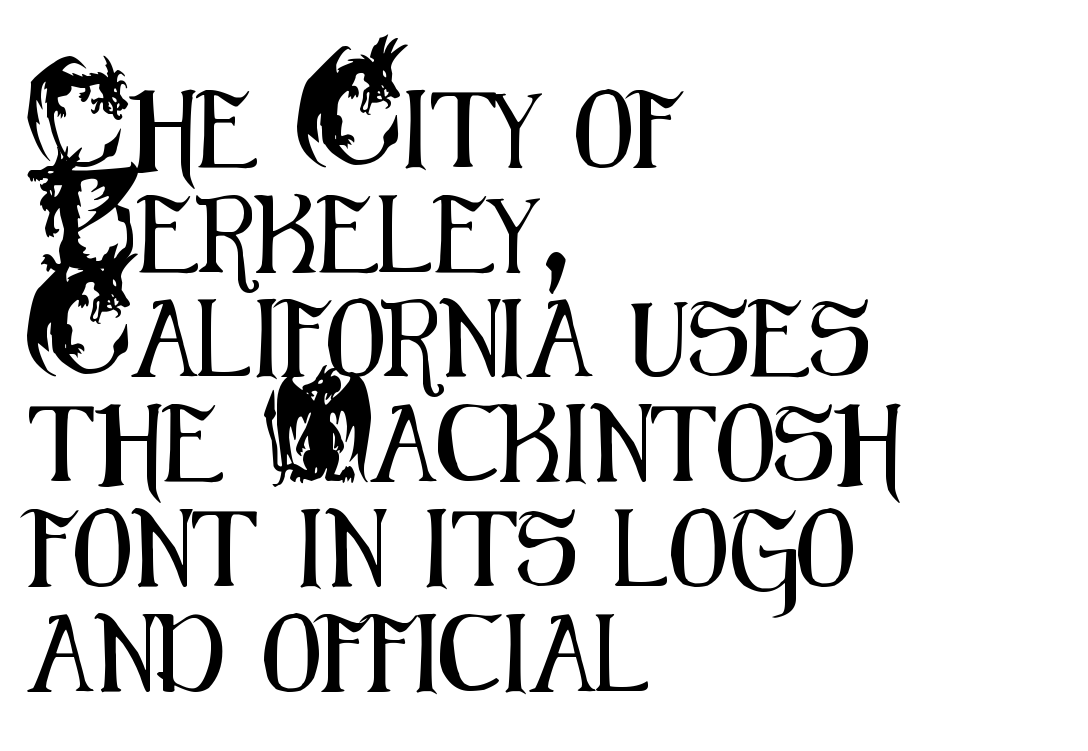
Q: Is the text italic (slanted)? A: No, it is upright.
Q: Is the typeface a serif or a sans-serif typeface? A: Sans-serif.
Q: Is the text underlined? A: No.
Q: How is the paragraph aligned? A: Left-aligned.
Q: Is the spacing between letters normal or unusually wide? A: Normal.
Q: Is the spacing between lines tight, normal or loose? A: Normal.
Q: Width (condensed, normal, or wide)? A: Condensed.
Q: Stroke contrast? A: Medium.
Q: x-height? A: Small.
Q: Monospaced? A: No.
